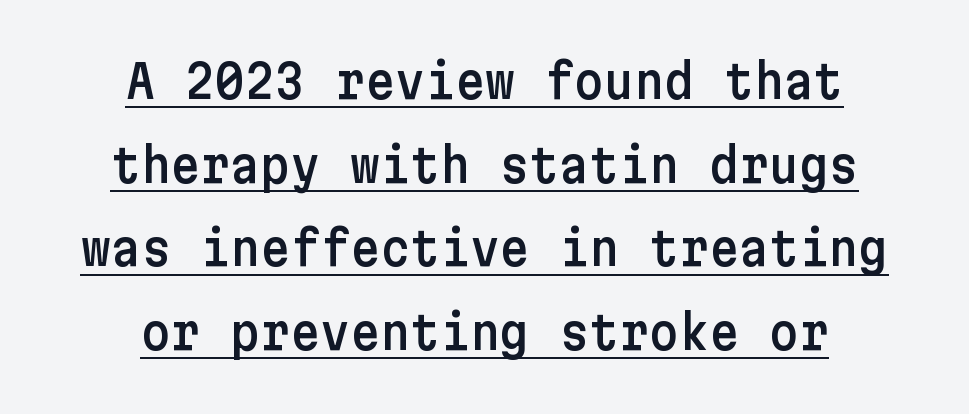
Designer's note — italics off, roman on. Somebody hit Ctrl+U on this one — the words are underlined. What stands out about the letter spacing? Nothing — it is the standard amount. One-word summary of the alignment: center.
